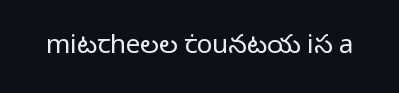
Q: Is the text bold? A: No.
Q: Is the text italic (slanted)? A: No, it is upright.
Q: Is the text underlined? A: No.
Q: Is the spacing between letters normal or unusually wide? A: Normal.
